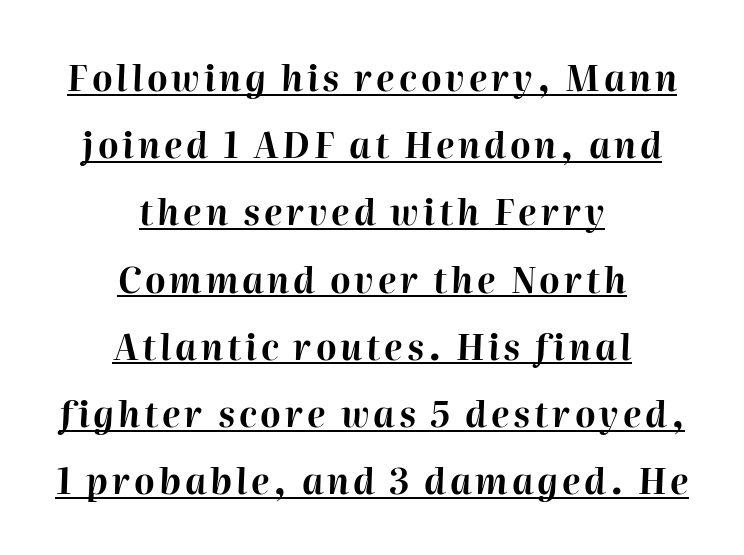
{"italic": "yes", "lean": "right", "slant_degrees": 2, "bold": "yes", "weight": "bold", "width": "normal", "stroke_contrast": "high", "x_height": "medium", "monospaced": "no", "underline": "yes", "align": "center", "line_spacing": "loose", "line_spacing_ratio": 1.92, "glyph_px": 35}
